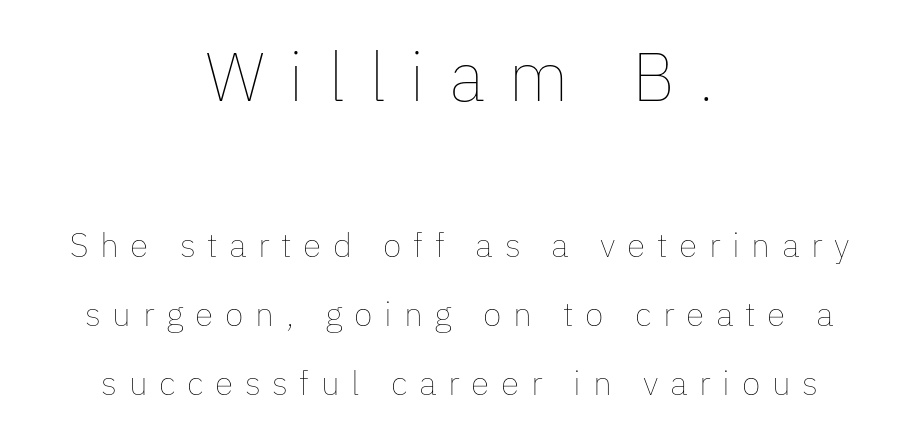
{"italic": "no", "bold": "no", "weight": "thin", "width": "normal", "stroke_contrast": "low", "x_height": "medium", "monospaced": "no", "underline": "no", "align": "center", "line_spacing": "loose", "line_spacing_ratio": 2.03, "letter_spacing": "wide", "letter_spacing_em": 0.34, "larger_block": "first", "size_ratio": 2.03, "glyph_px": 69}
